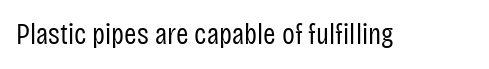
These lines are rendered in a variable-pitch font. The font sits on the lighter half of the weight spectrum, regular included. The horizontal fit of the characters is conventional and even. Rule under the text: the space is simply empty. No feet cap the strokes, marking this as sans-serif type.
